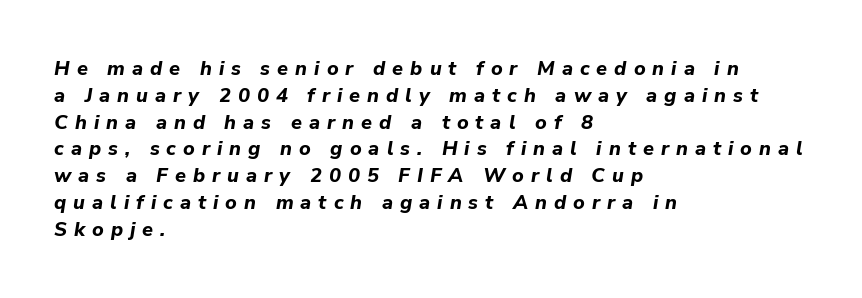
{"italic": "yes", "lean": "right", "slant_degrees": 9, "bold": "yes", "underline": "no", "align": "left", "line_spacing": "normal", "line_spacing_ratio": 1.34, "letter_spacing": "wide", "letter_spacing_em": 0.35, "glyph_px": 20}
